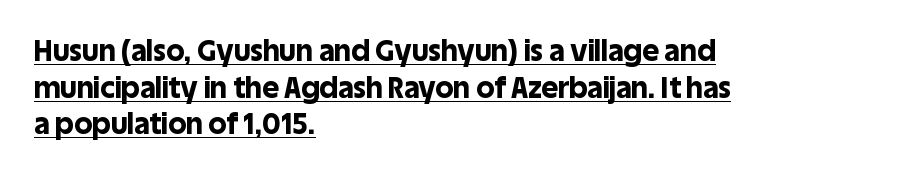
The image shows 29 px bold sans-serif type, upright; set left-aligned, normal line spacing (1.26x), normal letter spacing, underlined; a large x-height.
